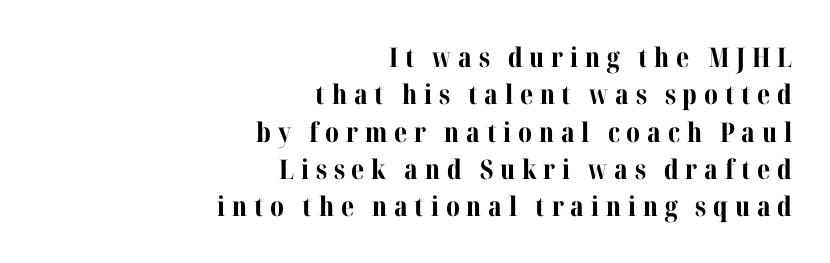
Normally led — the rows are evenly, conventionally spaced. The axis of the letterforms is exactly vertical. In terms of weight, the rendering is a true, heavy bold. The area under the type is left untouched.
